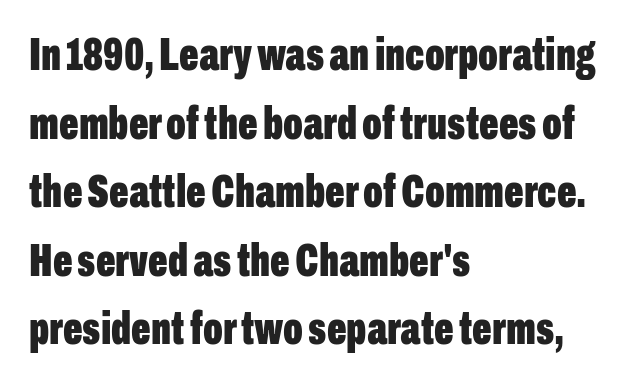
Q: Is the text bold? A: Yes.
Q: Is the text italic (slanted)? A: No, it is upright.
Q: Is the typeface a serif or a sans-serif typeface? A: Sans-serif.
Q: Is the text underlined? A: No.
Q: How is the paragraph aligned? A: Left-aligned.
Q: Is the spacing between letters normal or unusually wide? A: Normal.
Q: Is the spacing between lines tight, normal or loose? A: Normal.
Q: Width (condensed, normal, or wide)? A: Condensed.
Q: Stroke contrast? A: Low.
Q: x-height? A: Medium.
Q: Monospaced? A: No.
